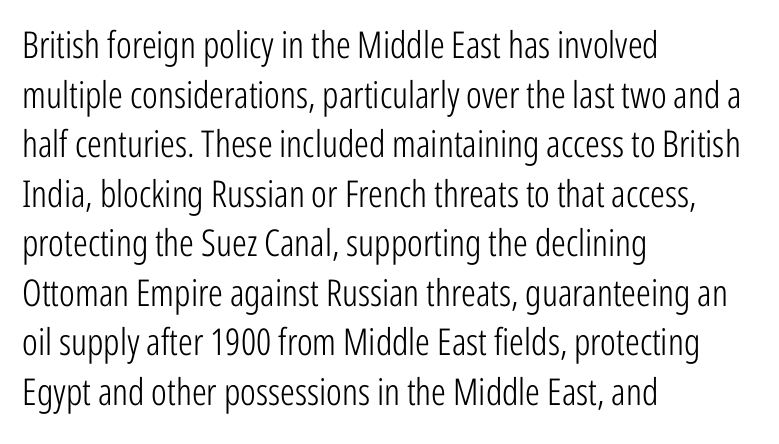
{"serif": "no", "italic": "no", "bold": "no", "weight": "light", "width": "condensed", "stroke_contrast": "low", "x_height": "medium", "monospaced": "no", "underline": "no", "align": "left", "line_spacing": "normal", "line_spacing_ratio": 1.34, "letter_spacing": "normal", "letter_spacing_em": 0.0, "glyph_px": 37}
